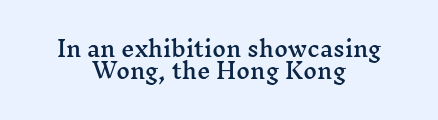
Q: Is the text italic (slanted)? A: No, it is upright.
Q: Is the text underlined? A: No.
Q: How is the paragraph aligned? A: Centered.
Q: Is the spacing between letters normal or unusually wide? A: Normal.
Q: Is the spacing between lines tight, normal or loose? A: Tight.
